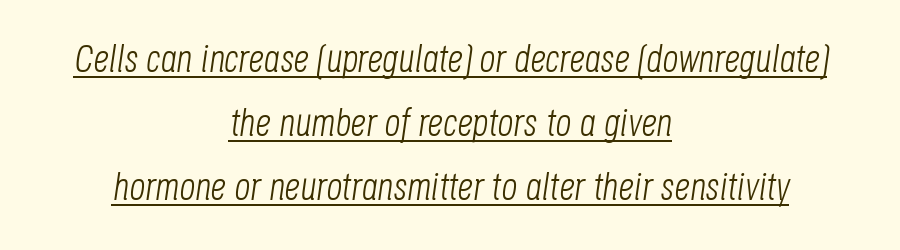
Q: Is the text bold? A: No.
Q: Is the text italic (slanted)? A: Yes, it leans right by about 8 degrees.
Q: Is the text underlined? A: Yes.
Q: How is the paragraph aligned? A: Centered.
Q: Is the spacing between letters normal or unusually wide? A: Normal.
Q: Is the spacing between lines tight, normal or loose? A: Normal.
Q: Width (condensed, normal, or wide)? A: Condensed.
Q: Stroke contrast? A: Low.
Q: x-height? A: Large.
Q: Monospaced? A: No.
